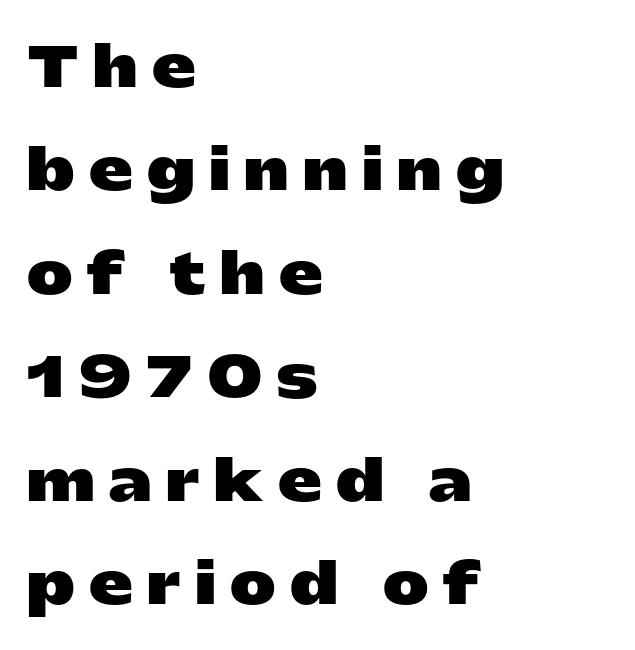
Q: Is the text bold? A: Yes.
Q: Is the text italic (slanted)? A: No, it is upright.
Q: Is the typeface a serif or a sans-serif typeface? A: Sans-serif.
Q: Is the text underlined? A: No.
Q: How is the paragraph aligned? A: Left-aligned.
Q: Is the spacing between letters normal or unusually wide? A: Unusually wide.
Q: Width (condensed, normal, or wide)? A: Wide.
Q: Stroke contrast? A: Low.
Q: x-height? A: Medium.
Q: Monospaced? A: No.
